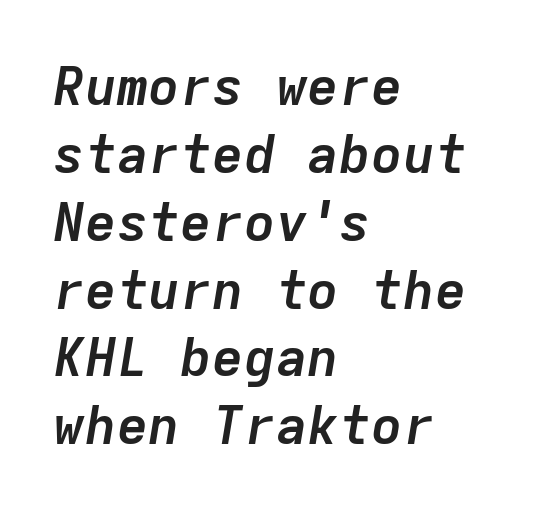
Q: Is the text bold? A: Yes.
Q: Is the text italic (slanted)? A: Yes, it leans right by about 9 degrees.
Q: Is the text underlined? A: No.
Q: How is the paragraph aligned? A: Left-aligned.
Q: Is the spacing between letters normal or unusually wide? A: Normal.
Q: Is the spacing between lines tight, normal or loose? A: Normal.
Q: Width (condensed, normal, or wide)? A: Normal.
Q: Stroke contrast? A: Low.
Q: x-height? A: Medium.
Q: Monospaced? A: Yes.
